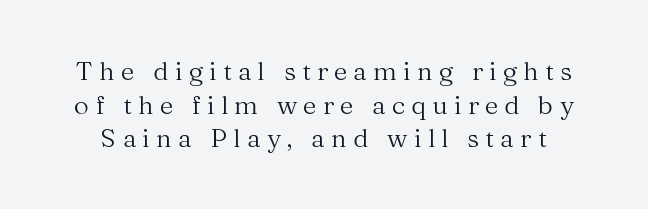
Stems here are at most as thick as an everyday book face. Designer's note — italics off, roman on. One glance says typical: line gaps are just what's usual. Does extra space separate the letters? Yes, quite a lot of it. The glyphs are unaccompanied by any horizontal stroke below them.
